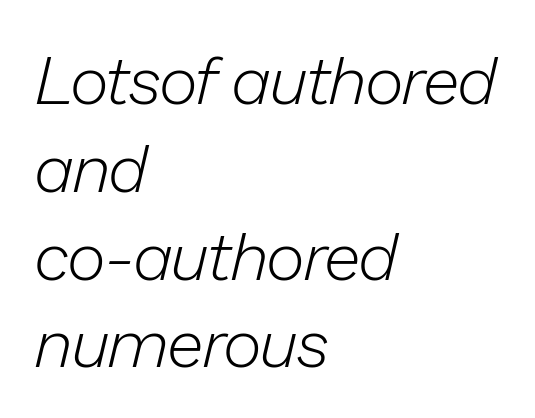
{"italic": "yes", "lean": "right", "slant_degrees": 13, "bold": "no", "weight": "light", "width": "normal", "stroke_contrast": "low", "x_height": "medium", "monospaced": "no", "underline": "no", "align": "left", "line_spacing": "normal", "line_spacing_ratio": 1.31, "letter_spacing": "normal", "letter_spacing_em": 0.0, "glyph_px": 67}
